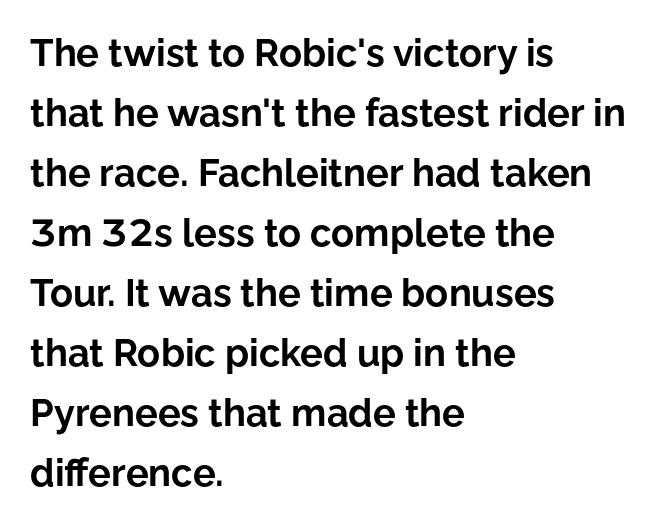
Regular leading. Students, note that the glyphs here touch the page at normal intervals. Each glyph is drawn with heavy, bold strokes. Think of a printed novel: that variable character pitch is what you see here.
